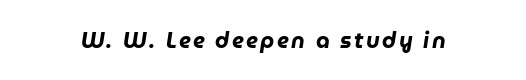
{"italic": "yes", "lean": "right", "slant_degrees": 9, "bold": "yes", "underline": "no", "glyph_px": 22}
